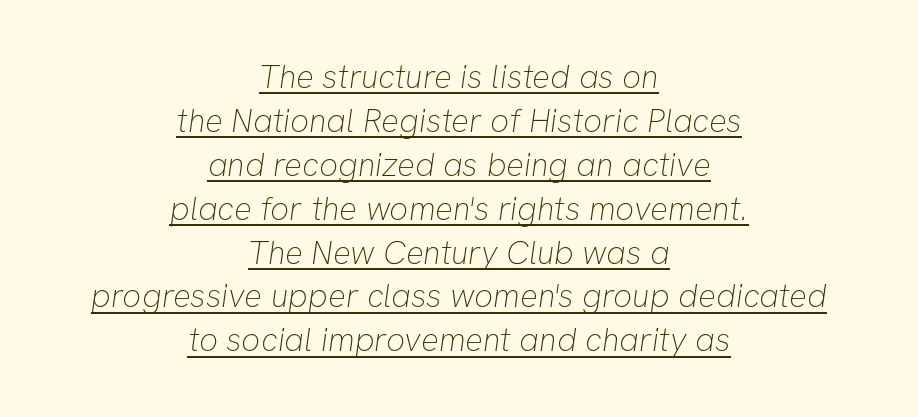
Q: Is the text bold? A: No.
Q: Is the typeface a serif or a sans-serif typeface? A: Sans-serif.
Q: Is the text underlined? A: Yes.
Q: How is the paragraph aligned? A: Centered.
Q: Is the spacing between letters normal or unusually wide? A: Normal.
Q: Is the spacing between lines tight, normal or loose? A: Normal.
Q: Width (condensed, normal, or wide)? A: Normal.
Q: Stroke contrast? A: Low.
Q: x-height? A: Medium.
Q: Monospaced? A: No.
